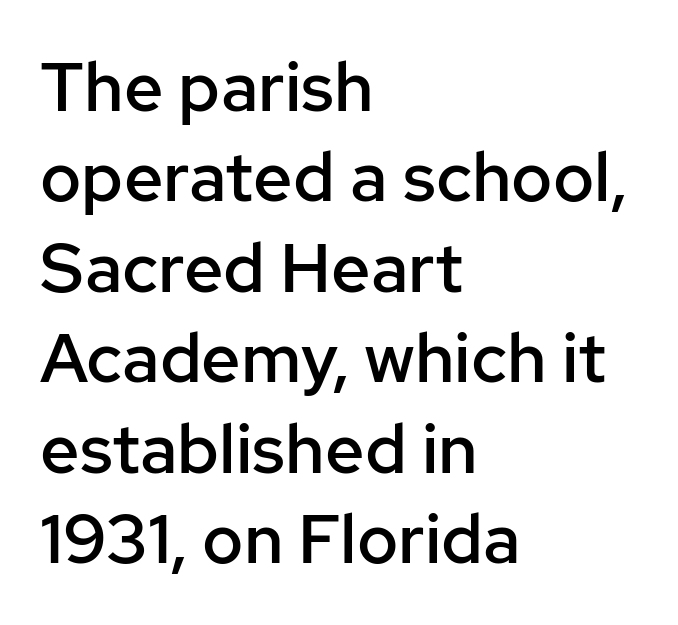
The image shows 69 px semibold sans-serif type, upright; set left-aligned, normal line spacing (1.31x), normal letter spacing, not underlined; low stroke contrast and a medium x-height.
